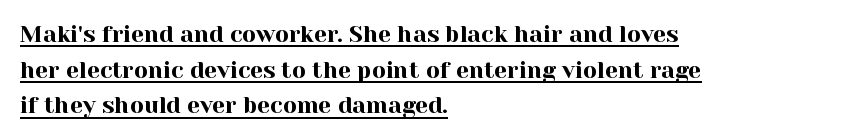
{"italic": "no", "underline": "yes", "align": "left", "line_spacing": "normal", "line_spacing_ratio": 1.55, "letter_spacing": "normal", "letter_spacing_em": 0.0, "glyph_px": 23}
